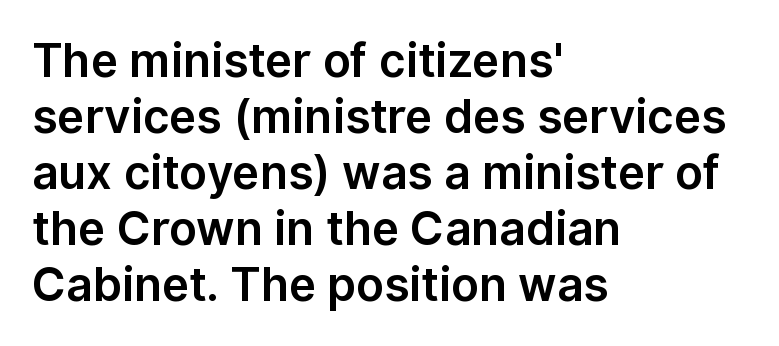
Proportional: the letters do not fall into vertical columns. The words here are not underlined. Italic? Not at all — the glyphs are vertical. The glyphs in this specimen are sans serif. Standard letterfit; no display-style spreading of the glyphs.
